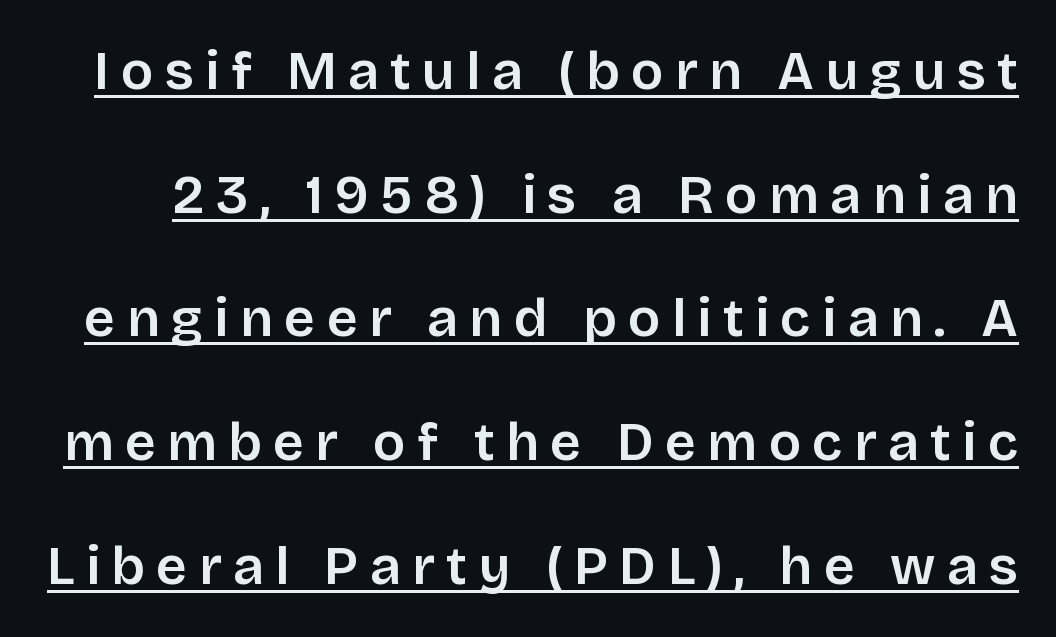
The image shows 54 px sans-serif type, upright; set loose line spacing (2.29x), unusually wide letter spacing (+0.21 em), underlined; low stroke contrast and a large x-height.
